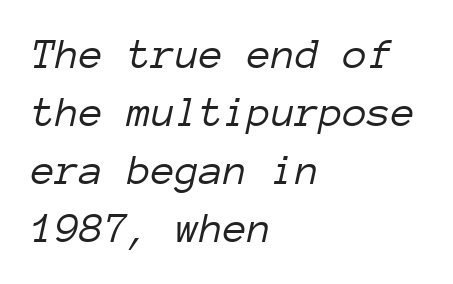
Ink coverage per letter is moderate at most. Each letter, wide or thin by design, is forced into the same width here. Notice how the stems are inclined rather than vertical — that's the hallmark of italics. A clean baseline with only descenders dipping below it. Leading matches the norm, producing a regular column.
